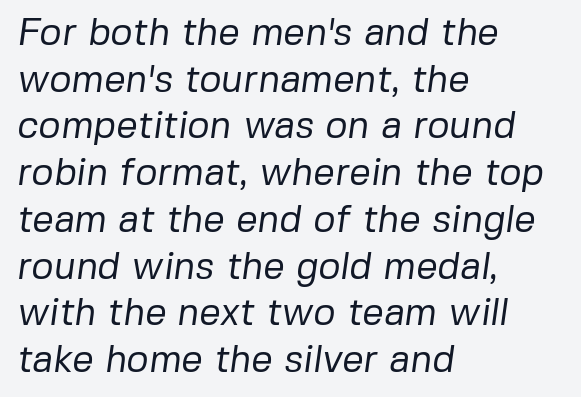
{"serif": "no", "bold": "no", "weight": "regular", "width": "normal", "stroke_contrast": "low", "x_height": "medium", "monospaced": "no", "underline": "no", "align": "left", "line_spacing_ratio": 1.23, "letter_spacing": "normal", "letter_spacing_em": 0.0, "glyph_px": 38}
